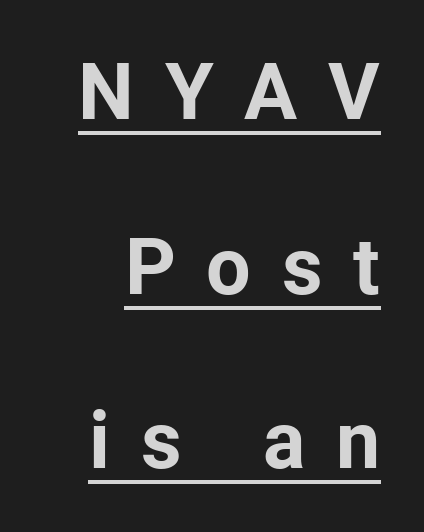
The image shows 79 px bold sans-serif type, upright; set loose line spacing (2.21x), unusually wide letter spacing (+0.39 em), underlined; low stroke contrast and a medium x-height.
